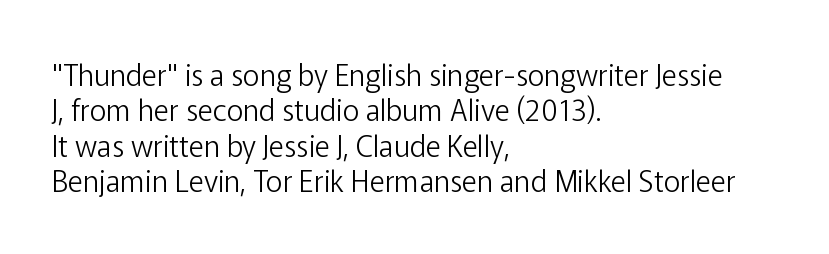
{"serif": "no", "italic": "no", "bold": "no", "weight": "light", "width": "normal", "stroke_contrast": "low", "x_height": "medium", "monospaced": "no", "underline": "no", "align": "left", "line_spacing_ratio": 1.22, "letter_spacing": "normal", "letter_spacing_em": 0.0, "glyph_px": 29}
